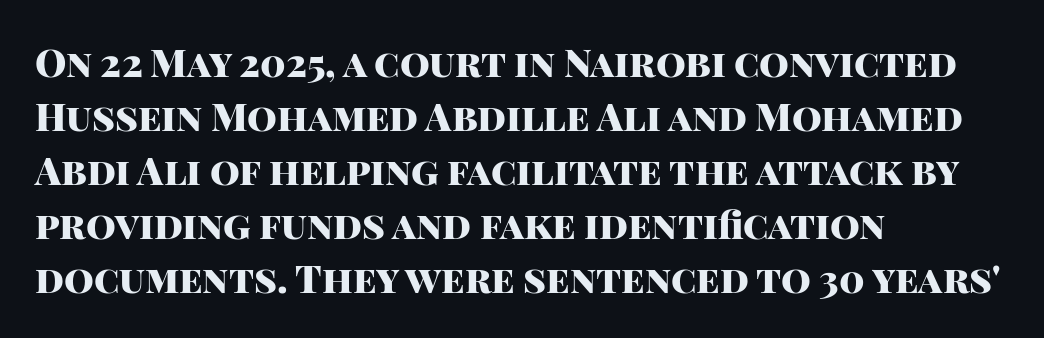
These lines are rendered in a variable-pitch font. Is the type bold? Yes — the strokes are clearly thick and heavy. The string is rendered with underlining switched off. The vertical gap from one line to the next is medium.
